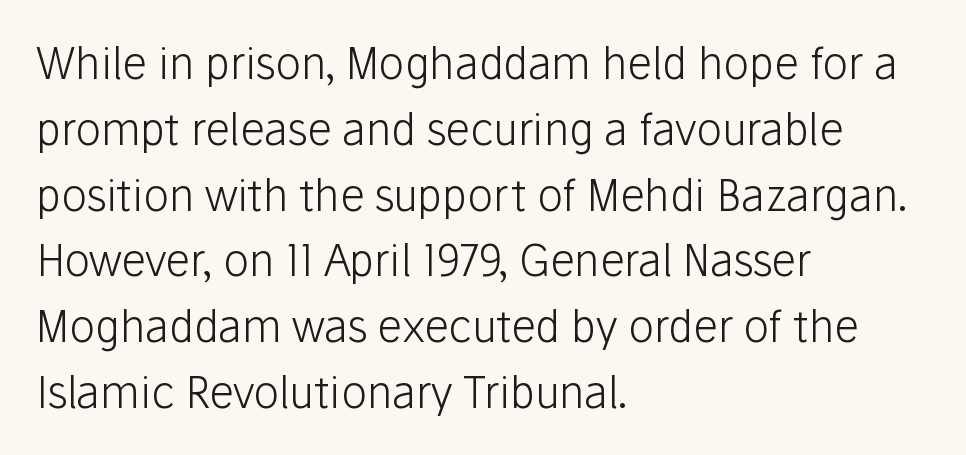
The image shows 43 px light sans-serif type, upright; set left-aligned, normal line spacing (1.53x), normal letter spacing, not underlined; low stroke contrast and a medium x-height.
